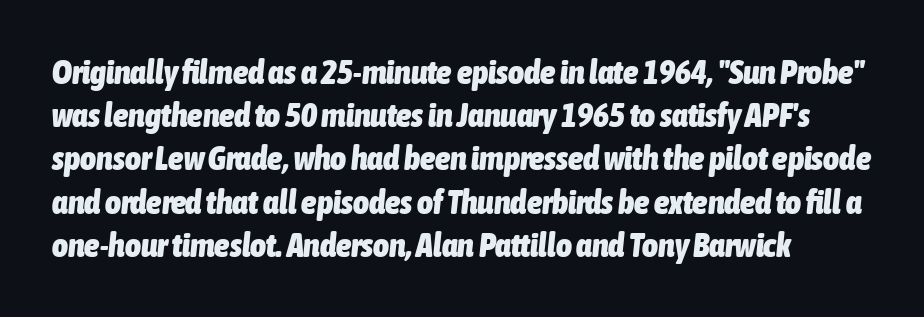
A bare baseline throughout the passage. You can tell it's italic because the verticals aren't actually vertical. The rendering keeps characters at their native spacing. The rendering uses natural spacing where letterforms have individual widths.
